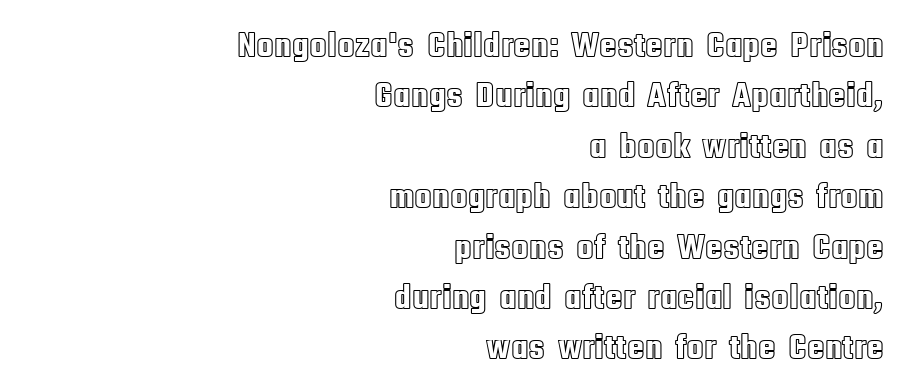
Q: Is the text italic (slanted)? A: No, it is upright.
Q: Is the text underlined? A: No.
Q: How is the paragraph aligned? A: Right-aligned.
Q: Is the spacing between letters normal or unusually wide? A: Normal.
Q: Is the spacing between lines tight, normal or loose? A: Normal.
Q: Width (condensed, normal, or wide)? A: Condensed.
Q: x-height? A: Large.
Q: Monospaced? A: No.
